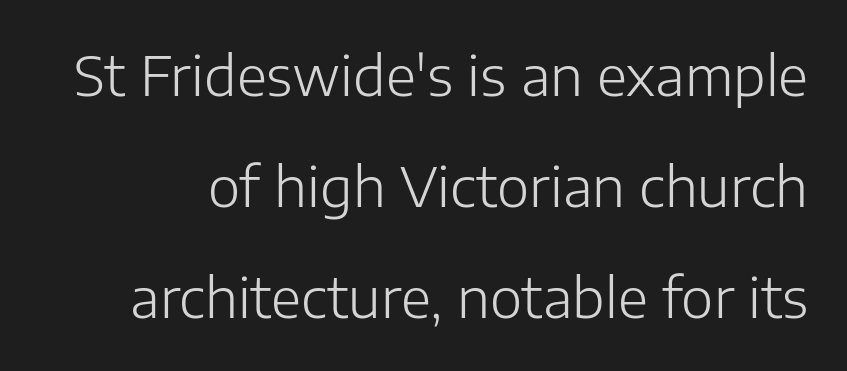
{"serif": "no", "italic": "no", "bold": "no", "weight": "light", "width": "normal", "stroke_contrast": "low", "x_height": "medium", "monospaced": "no", "underline": "no", "line_spacing": "loose", "line_spacing_ratio": 2.02, "letter_spacing": "normal", "letter_spacing_em": 0.0, "glyph_px": 55}
